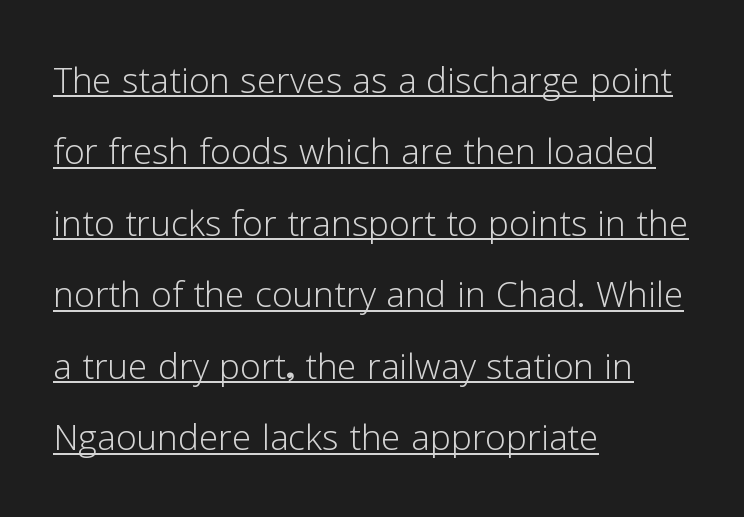
Q: Is the text bold? A: No.
Q: Is the text italic (slanted)? A: No, it is upright.
Q: Is the typeface a serif or a sans-serif typeface? A: Sans-serif.
Q: Is the text underlined? A: Yes.
Q: How is the paragraph aligned? A: Left-aligned.
Q: Is the spacing between letters normal or unusually wide? A: Normal.
Q: Is the spacing between lines tight, normal or loose? A: Normal.
Q: Width (condensed, normal, or wide)? A: Normal.
Q: Stroke contrast? A: Low.
Q: x-height? A: Medium.
Q: Monospaced? A: No.
